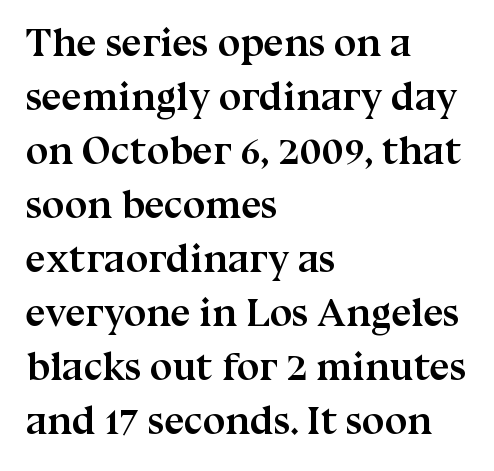
The image shows 40 px semibold serif type, upright; set left-aligned, normal line spacing (1.35x), normal letter spacing, not underlined; medium stroke contrast and a medium x-height.
